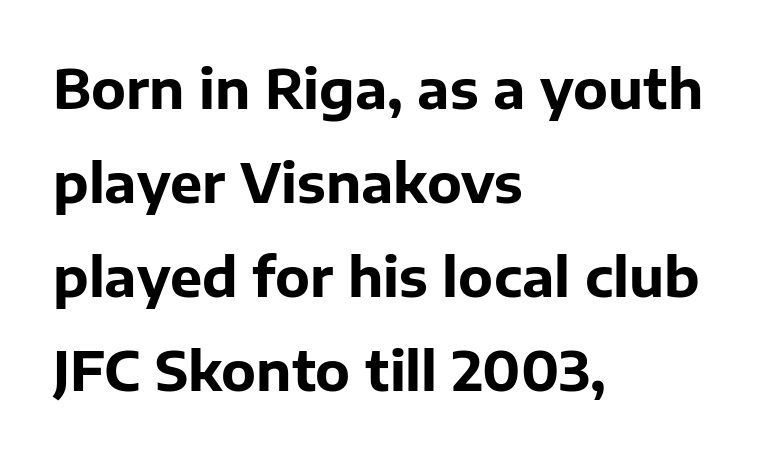
Descender tails drop into unmarked territory. What kind of face is this? One without serifs — a sans. Ordinary non-slanted type is in use. You could not count columns in this text — the font is proportionally spaced. Weight check: bold — yes, fully. The paragraph shown leans on its left margin.
